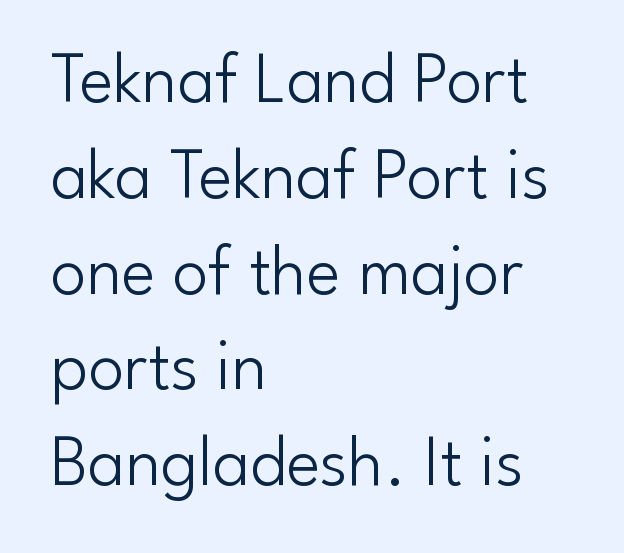
{"serif": "no", "italic": "no", "bold": "no", "weight": "light", "width": "normal", "stroke_contrast": "low", "x_height": "small", "monospaced": "no", "underline": "no", "align": "left", "line_spacing": "normal", "line_spacing_ratio": 1.33, "letter_spacing": "normal", "letter_spacing_em": 0.0, "glyph_px": 72}
